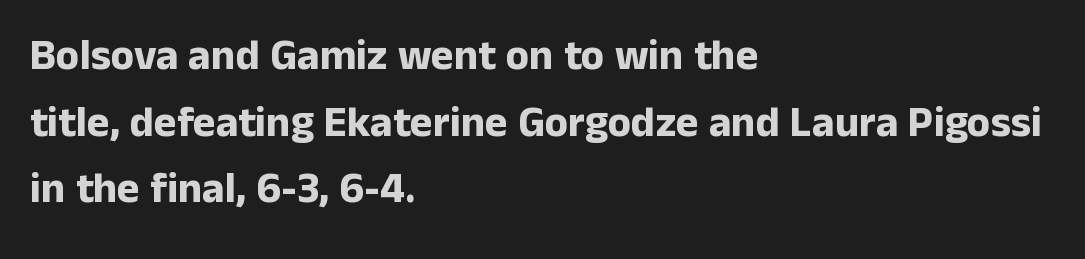
Heft: maximum for text — a bold. Honestly, the row spacing looks completely unremarkable. Clear beneath every line of the passage. The specimen reads as upright at a glance. This is sans-serif lettering, the kind often seen on screens and signage. The rag falls on the right side of this text block.
